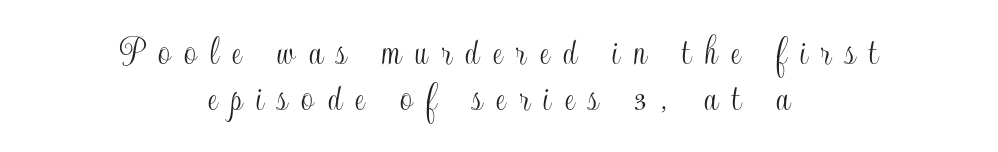
The image shows 43 px condensed type; set centered, tight line spacing (1.07x), unusually wide letter spacing (+0.32 em), not underlined; a small x-height.
